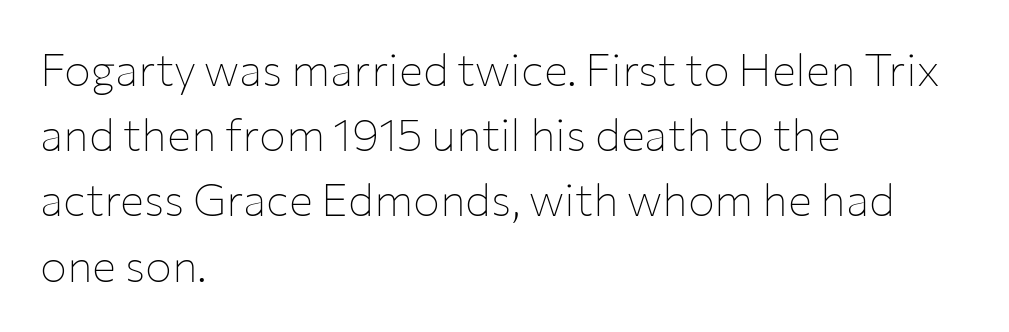
{"serif": "no", "italic": "no", "bold": "no", "weight": "thin", "width": "normal", "stroke_contrast": "low", "x_height": "medium", "monospaced": "no", "underline": "no", "align": "left", "line_spacing": "normal", "line_spacing_ratio": 1.45, "letter_spacing": "normal", "letter_spacing_em": 0.0, "glyph_px": 45}
